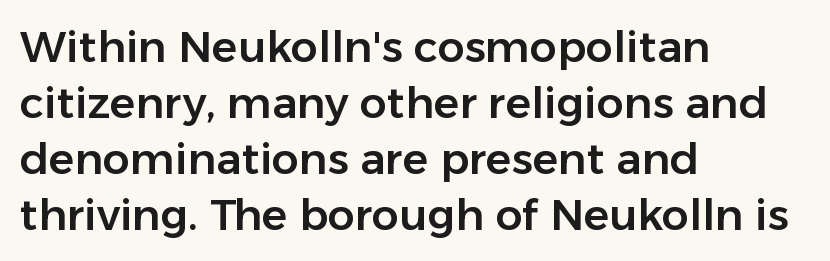
{"serif": "no", "italic": "no", "width": "normal", "stroke_contrast": "low", "x_height": "medium", "monospaced": "no", "underline": "no", "align": "left", "line_spacing": "normal", "line_spacing_ratio": 1.3, "letter_spacing": "normal", "letter_spacing_em": 0.0, "glyph_px": 43}
